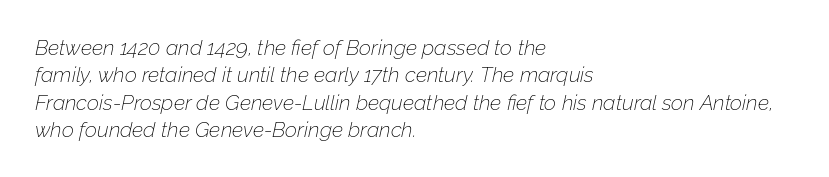
Stem width sits at or under what a default text font uses. The zone under the glyphs is completely vacant. The lines in this sample share a left origin and differ only in where they stop. Posture: slanted. Horizontal bands of white between lines are of average thickness.
